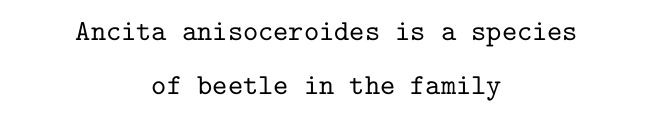
The image shows 29 px serif type, upright, monospaced; set centered, line spacing 1.87x, normal letter spacing, not underlined; low stroke contrast and a medium x-height.
